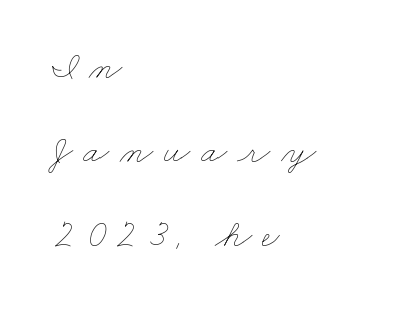
Q: Is the text bold? A: No.
Q: Is the text underlined? A: No.
Q: How is the paragraph aligned? A: Left-aligned.
Q: Is the spacing between letters normal or unusually wide? A: Unusually wide.
Q: Is the spacing between lines tight, normal or loose? A: Loose.
Q: Width (condensed, normal, or wide)? A: Wide.
Q: Stroke contrast? A: Low.
Q: x-height? A: Small.
Q: Monospaced? A: No.
